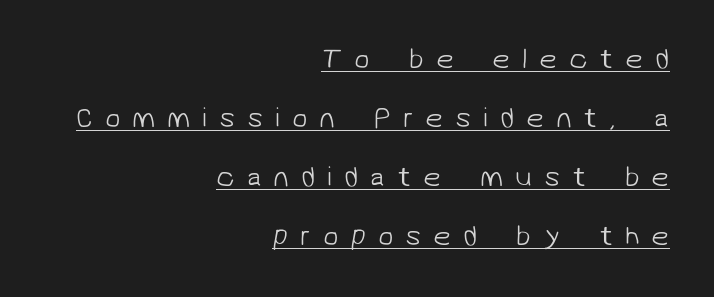
{"serif": "no", "bold": "no", "weight": "light", "width": "normal", "stroke_contrast": "low", "x_height": "medium", "monospaced": "no", "underline": "yes", "align": "right", "line_spacing": "loose", "line_spacing_ratio": 2.11, "letter_spacing": "wide", "letter_spacing_em": 0.43, "glyph_px": 28}
